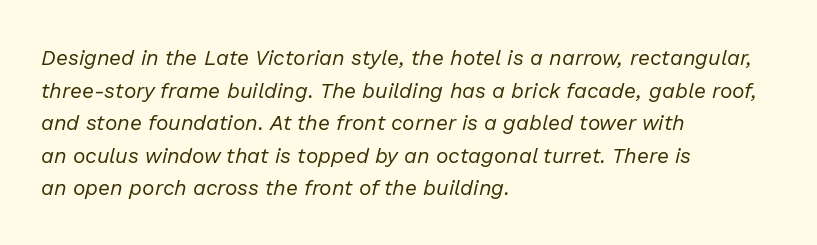
The image shows 21 px text type, italic (leaning right); set left-aligned, normal line spacing (1.55x), normal letter spacing, not underlined.
